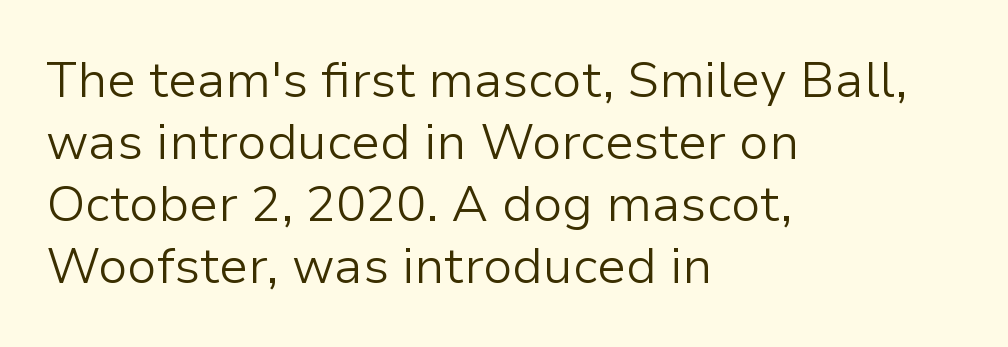
{"serif": "no", "italic": "no", "bold": "no", "weight": "light", "width": "normal", "stroke_contrast": "low", "x_height": "medium", "monospaced": "no", "underline": "no", "align": "left", "line_spacing_ratio": 1.24, "letter_spacing": "normal", "letter_spacing_em": 0.0, "glyph_px": 50}
